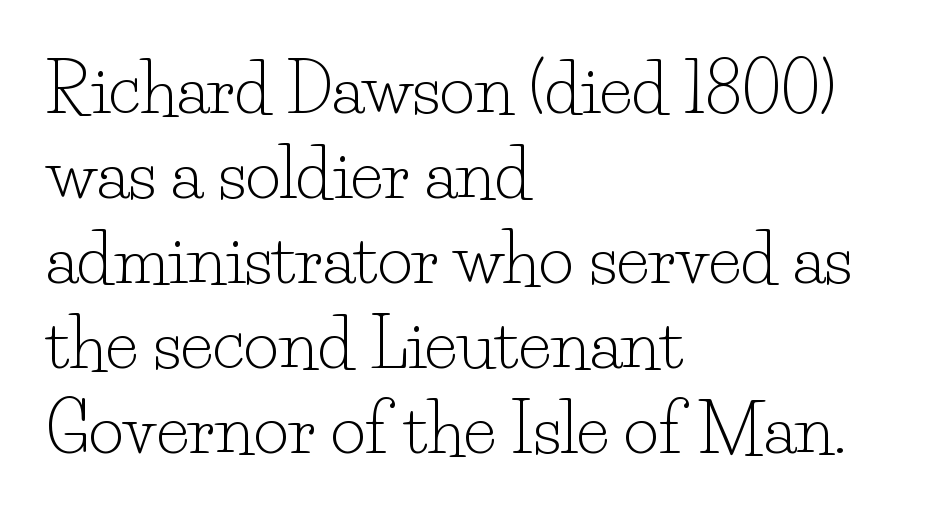
The image shows 68 px light serif type, upright; set left-aligned, normal line spacing (1.25x), normal letter spacing, not underlined; low stroke contrast and a small x-height.
